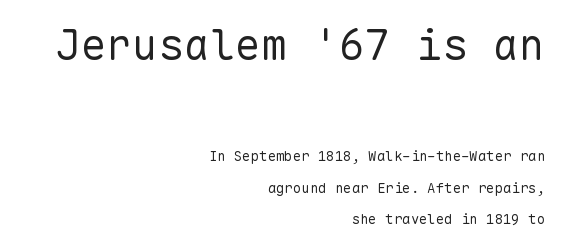
The image shows 43 px regular-weight sans-serif type, upright, monospaced; set right-aligned, loose line spacing (2.23x), normal letter spacing, not underlined; the first (top) block is 3.07x larger; low stroke contrast and a medium x-height.
